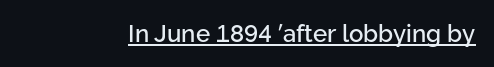
The image shows 24 px text type, upright; set normal letter spacing, underlined.
